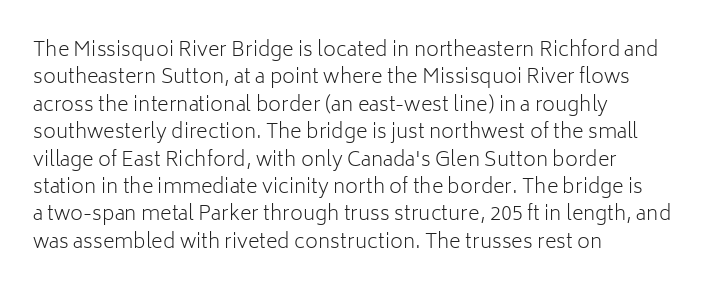
Q: Is the text bold? A: No.
Q: Is the text italic (slanted)? A: No, it is upright.
Q: Is the text underlined? A: No.
Q: How is the paragraph aligned? A: Left-aligned.
Q: Is the spacing between letters normal or unusually wide? A: Normal.
Q: Is the spacing between lines tight, normal or loose? A: Normal.
